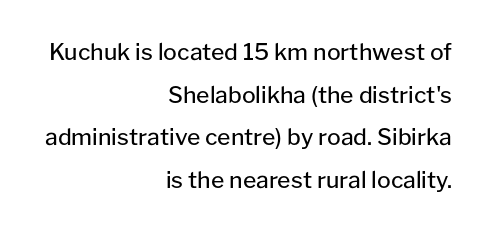
Q: Is the text bold? A: No.
Q: Is the text italic (slanted)? A: No, it is upright.
Q: Is the text underlined? A: No.
Q: How is the paragraph aligned? A: Right-aligned.
Q: Is the spacing between letters normal or unusually wide? A: Normal.
